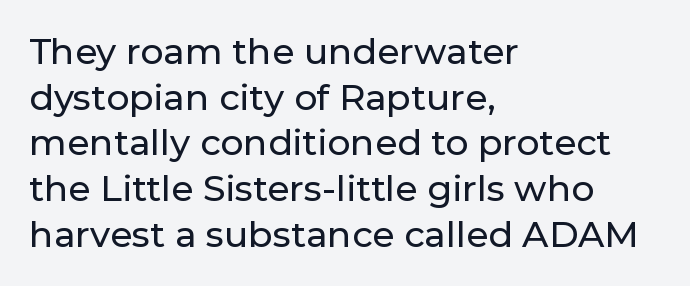
The image shows 36 px sans-serif type, upright; set left-aligned, normal line spacing (1.27x), normal letter spacing, not underlined; low stroke contrast and a medium x-height.
